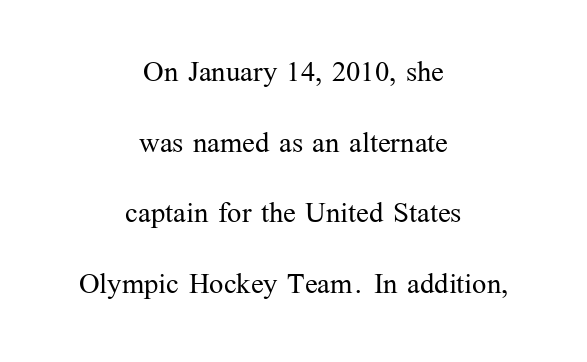
The image shows 38 px light serif type, upright; set centered, line spacing 1.86x, normal letter spacing, not underlined; medium stroke contrast and a medium x-height.
